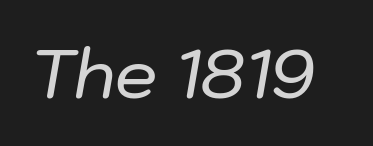
Q: Is the text italic (slanted)? A: Yes, it leans right by about 10 degrees.
Q: Is the text underlined? A: No.
Q: Is the spacing between letters normal or unusually wide? A: Normal.
Q: Width (condensed, normal, or wide)? A: Normal.
Q: Stroke contrast? A: Low.
Q: x-height? A: Medium.
Q: Monospaced? A: No.
